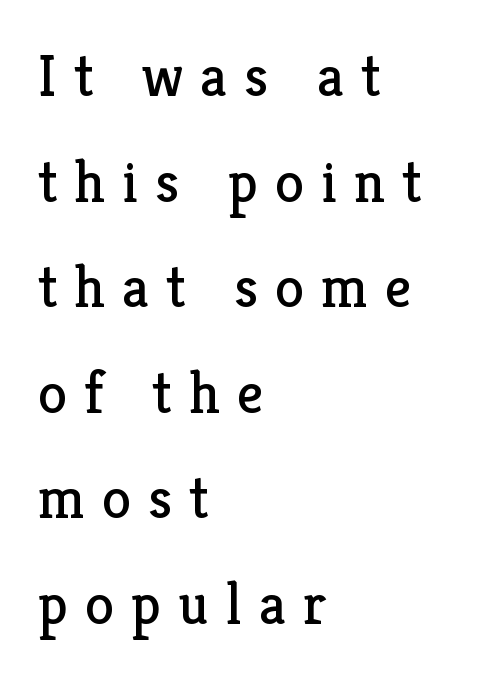
Characters follow at a spacing far wider than the type designer built in. This rendering employs a face with finishing strokes, i.e., a serif. Descenders hang freely into open space. This rendering uses left alignment, leaving the right contour irregular. The font is comparable to plain body text, perhaps lighter.
